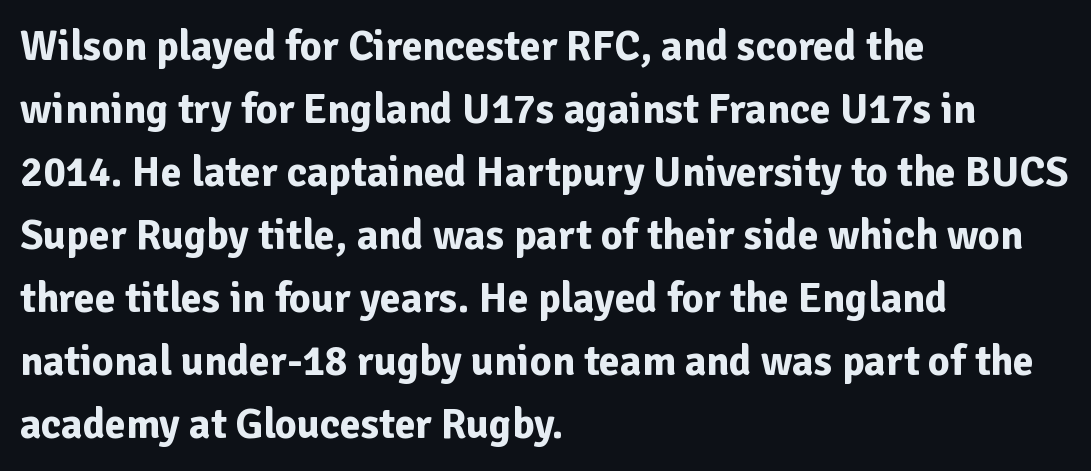
The font family rendered here belongs to the sans-serif group. Honestly, the row spacing looks completely unremarkable. The specimen reads as upright at a glance. Heavy, bold letterforms. A typesetter would call this zero additional tracking.
